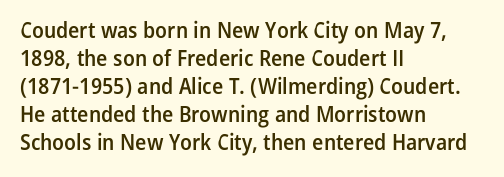
{"italic": "no", "bold": "semi", "underline": "no", "align": "left", "line_spacing_ratio": 1.22, "letter_spacing": "normal", "letter_spacing_em": 0.0, "glyph_px": 23}
